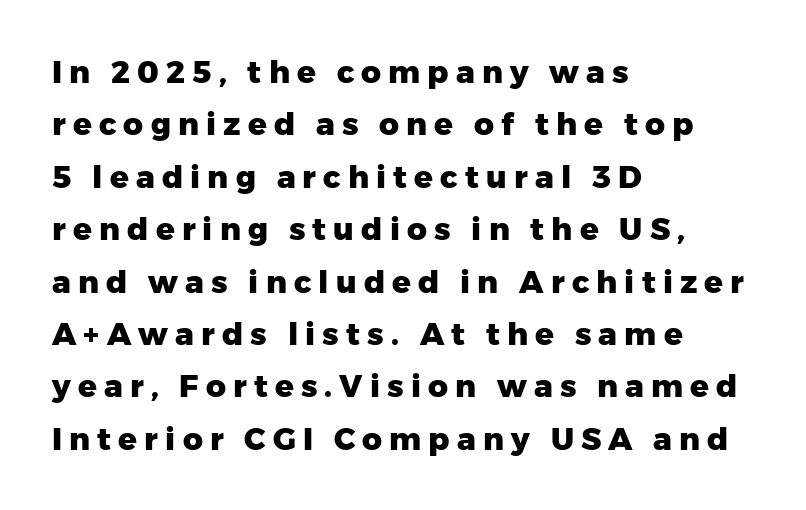
The image shows 31 px heavy sans-serif type, upright; set left-aligned, normal line spacing (1.69x), unusually wide letter spacing (+0.23 em), not underlined; low stroke contrast and a medium x-height.
